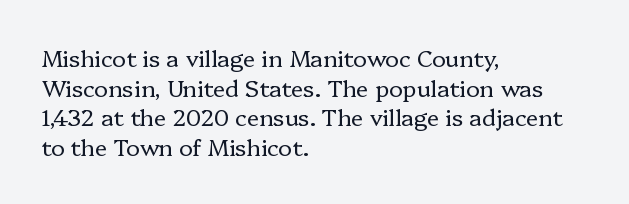
The lines sit at an ordinary, default distance from one another. The rag falls on the right side of this text block. The characters are drawn with everyday or finer stroke widths. Descender tails drop into unmarked territory.
